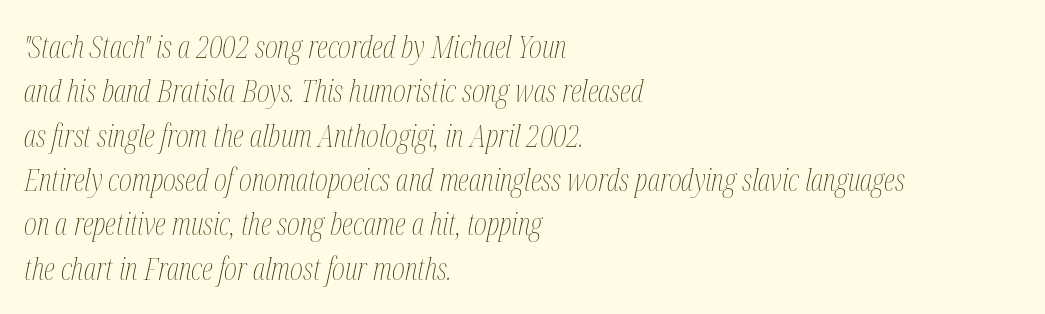
{"italic": "yes", "lean": "right", "slant_degrees": 12, "bold": "no", "weight": "thin", "width": "condensed", "stroke_contrast": "medium", "x_height": "medium", "monospaced": "no", "underline": "no", "align": "left", "line_spacing": "normal", "line_spacing_ratio": 1.43, "letter_spacing": "normal", "letter_spacing_em": 0.0, "glyph_px": 31}
